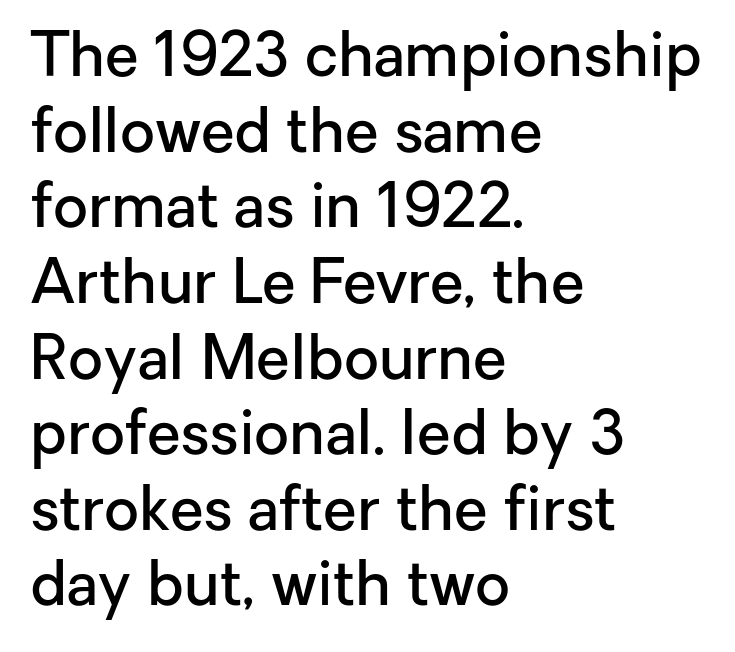
The image shows 61 px semibold sans-serif type, upright; set left-aligned, line spacing 1.24x, normal letter spacing, not underlined; low stroke contrast and a medium x-height.
